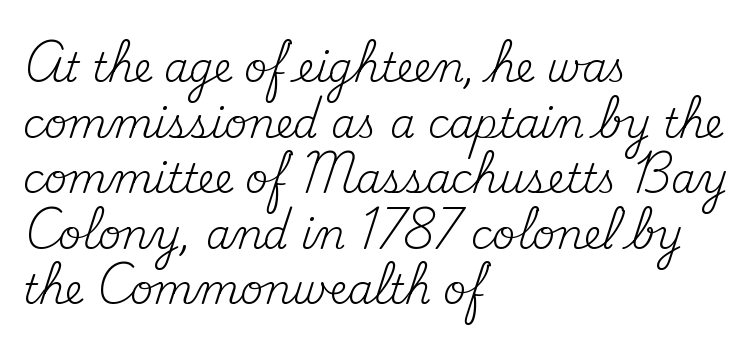
The image shows 40 px regular-weight serif type; set left-aligned, normal line spacing (1.39x), normal letter spacing, not underlined; medium stroke contrast and a small x-height.
